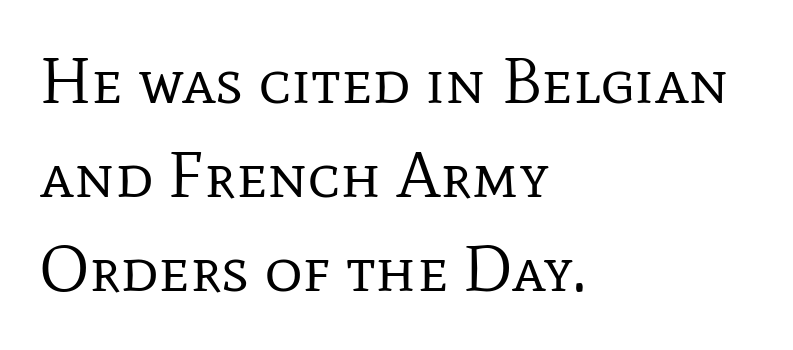
Q: Is the text bold? A: No.
Q: Is the text italic (slanted)? A: No, it is upright.
Q: Is the typeface a serif or a sans-serif typeface? A: Serif.
Q: Is the text underlined? A: No.
Q: How is the paragraph aligned? A: Left-aligned.
Q: Is the spacing between letters normal or unusually wide? A: Normal.
Q: Is the spacing between lines tight, normal or loose? A: Normal.
Q: Width (condensed, normal, or wide)? A: Normal.
Q: Stroke contrast? A: Low.
Q: x-height? A: Medium.
Q: Monospaced? A: No.
